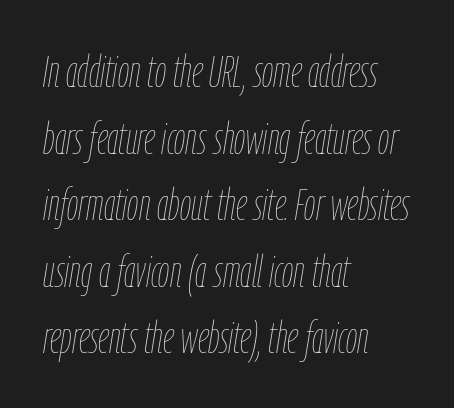
Letters have the restrained weight of plain body copy at most. In CSS terms this would be text-align: left. Varying glyph widths throughout — classic text-font behaviour. The strip under each line holds only bare page. This rendering leaves character spacing at its baseline value.
